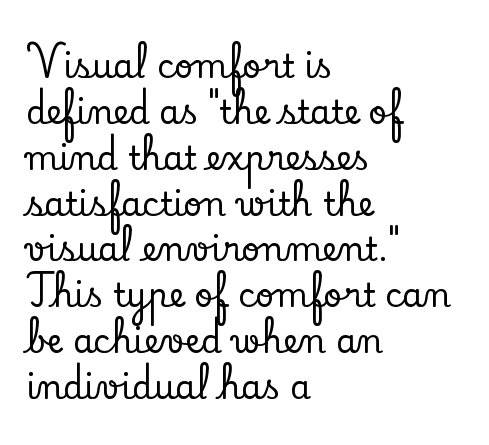
{"serif": "yes", "italic": "no", "width": "normal", "stroke_contrast": "low", "x_height": "small", "monospaced": "no", "underline": "no", "align": "left", "line_spacing": "normal", "line_spacing_ratio": 1.39, "letter_spacing": "normal", "letter_spacing_em": 0.0, "glyph_px": 33}
